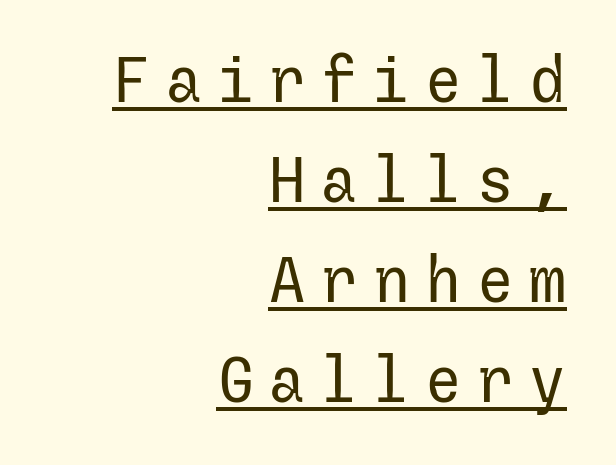
{"serif": "no", "italic": "no", "bold": "no", "weight": "regular", "width": "normal", "stroke_contrast": "low", "x_height": "medium", "underline": "yes", "align": "right", "line_spacing": "normal", "line_spacing_ratio": 1.56, "letter_spacing": "wide", "letter_spacing_em": 0.21, "glyph_px": 64}
